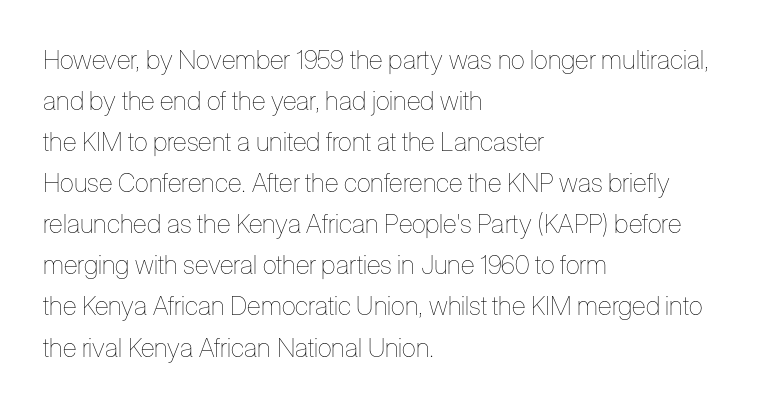
Q: Is the text bold? A: No.
Q: Is the text italic (slanted)? A: No, it is upright.
Q: Is the text underlined? A: No.
Q: How is the paragraph aligned? A: Left-aligned.
Q: Is the spacing between letters normal or unusually wide? A: Normal.
Q: Is the spacing between lines tight, normal or loose? A: Normal.
